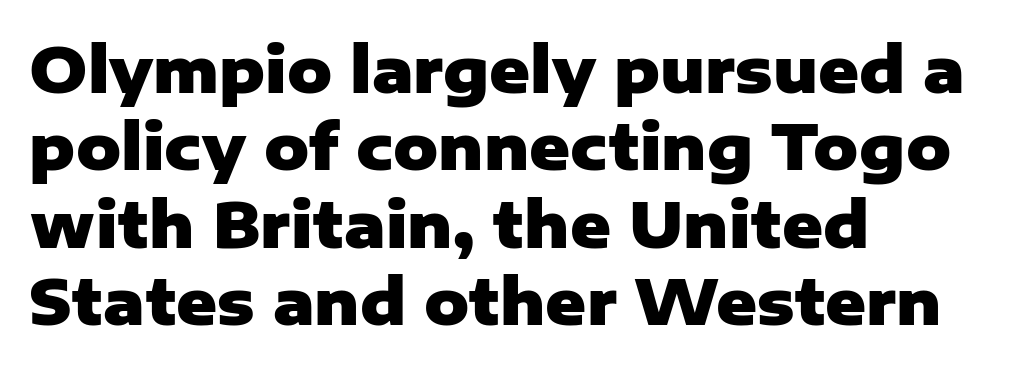
Notice how the passage keeps a crisp vertical edge on the left only. This sample uses plain, unmodified letter spacing. These lines are rendered in a variable-pitch font. Nope, no serifs anywhere on these letters.
